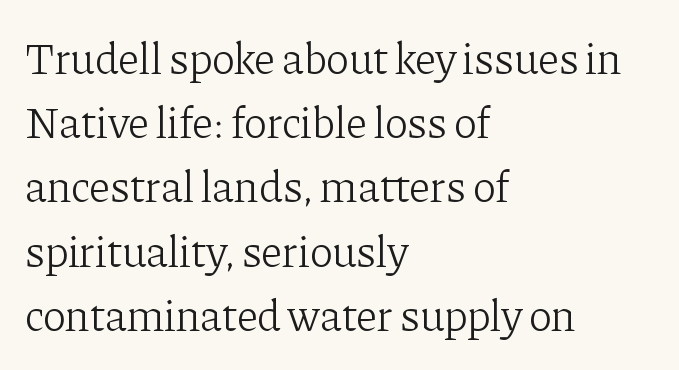
The image shows 44 px light serif type, upright; set left-aligned, normal line spacing (1.46x), normal letter spacing, not underlined; low stroke contrast and a medium x-height.
